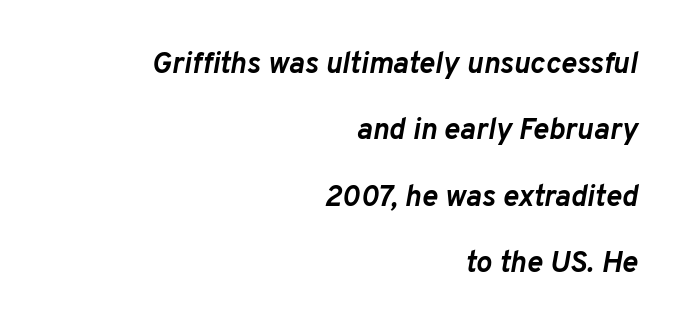
The image shows 30 px semibold type, italic (leaning right); set right-aligned, loose line spacing (2.21x), normal letter spacing, not underlined; low stroke contrast and a medium x-height.
